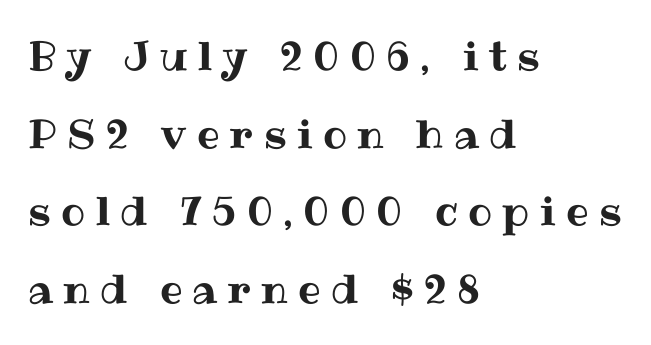
In terms of leading, this rendering errs on the spacious side. Ordinary non-slanted type is in use. The foot of each line stays bare and open. Spacing verdict: proportional, widths tailored to each character. In terms of letterspacing, this is a distinctly airy, spread setting. The ragged edge is on the right, which tells us the setting is flush left.
